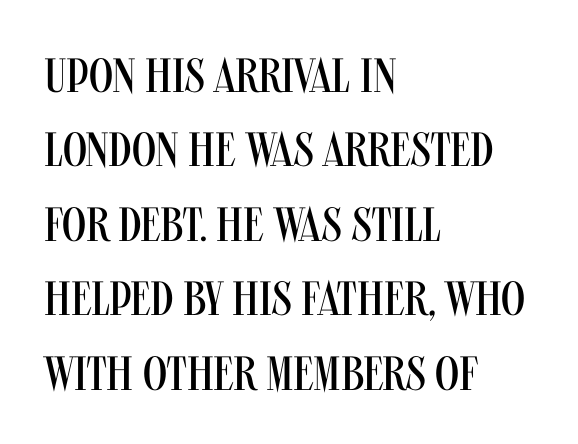
Alignment: flush left. You can tell it's not italic because the verticals are truly vertical. The type family on display is of the sans-serif kind. Weight class: somewhere from thin through regular. These lines are rendered in a variable-pitch font. Nobody drew a line under any word here.
